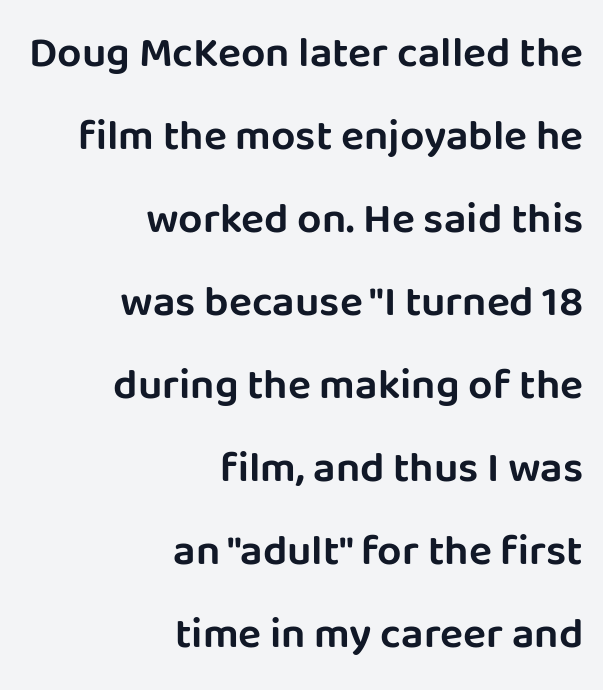
The image shows 43 px sans-serif type, upright; set right-aligned, loose line spacing (1.93x), normal letter spacing, not underlined; low stroke contrast and a large x-height.
